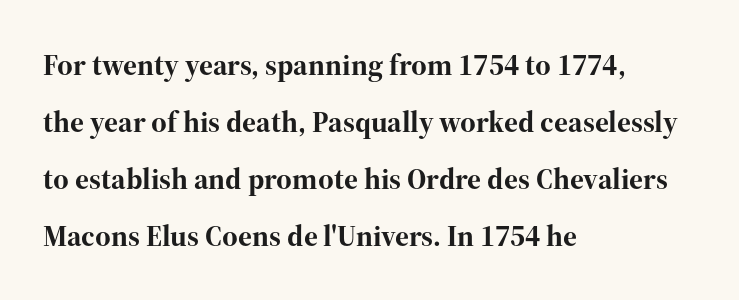
{"serif": "yes", "italic": "no", "bold": "yes", "weight": "bold", "width": "normal", "stroke_contrast": "high", "x_height": "medium", "monospaced": "no", "underline": "no", "align": "left", "line_spacing": "loose", "line_spacing_ratio": 1.9, "letter_spacing": "normal", "letter_spacing_em": 0.0, "glyph_px": 30}
